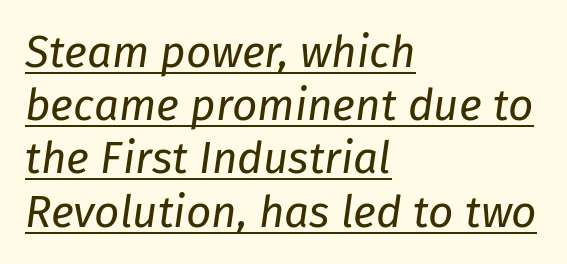
The image shows 44 px regular-weight type, italic (leaning right); set left-aligned, line spacing 1.21x, normal letter spacing, underlined; low stroke contrast and a medium x-height.
